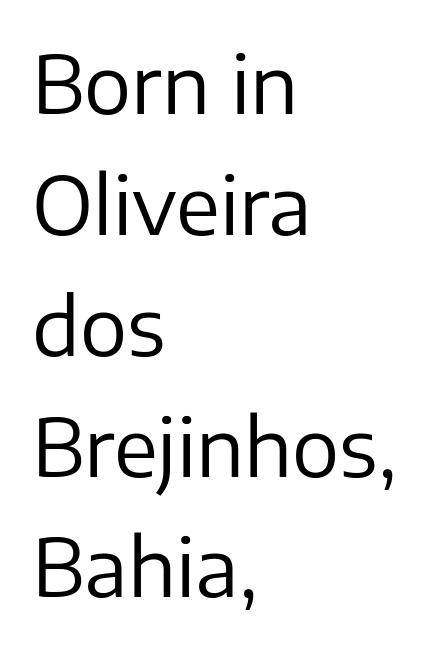
{"serif": "no", "italic": "no", "bold": "no", "weight": "regular", "width": "normal", "stroke_contrast": "low", "x_height": "medium", "monospaced": "no", "underline": "no", "align": "left", "line_spacing": "normal", "line_spacing_ratio": 1.53, "letter_spacing": "normal", "letter_spacing_em": 0.0, "glyph_px": 79}
